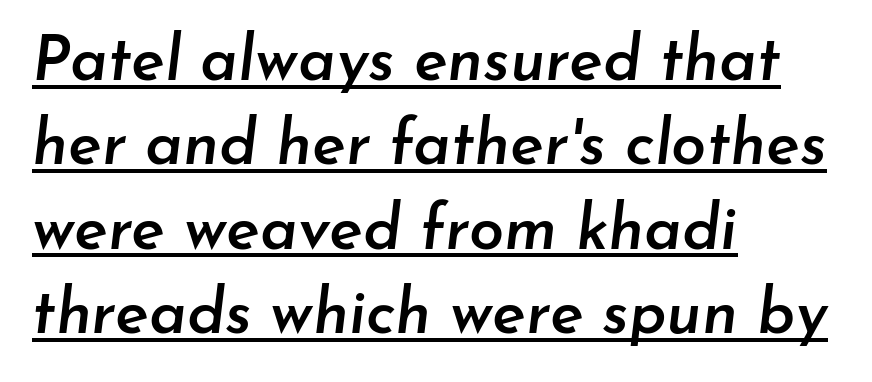
This sample carries an underscore along the baseline area. Stroke thickness is moderately raised; the sample reads as semibold. One glance says typical: line gaps are just what's usual. Slanted lettering throughout. These lines stack with their left ends in a neat column. Think of a printed novel: that variable character pitch is what you see here.
